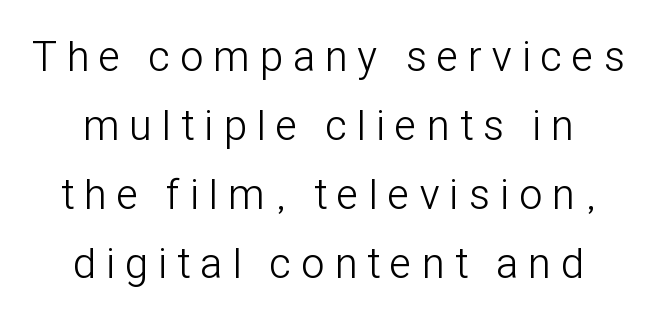
{"serif": "no", "italic": "no", "bold": "no", "weight": "light", "width": "condensed", "stroke_contrast": "low", "x_height": "medium", "monospaced": "no", "underline": "no", "line_spacing": "normal", "line_spacing_ratio": 1.64, "letter_spacing": "wide", "letter_spacing_em": 0.25, "glyph_px": 42}
